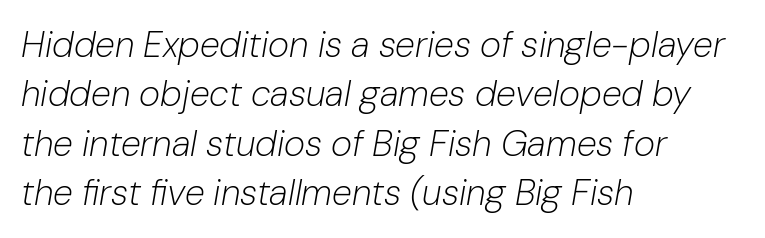
The image shows 36 px light type, italic (leaning right); set left-aligned, normal line spacing (1.37x), normal letter spacing, not underlined; low stroke contrast and a medium x-height.
